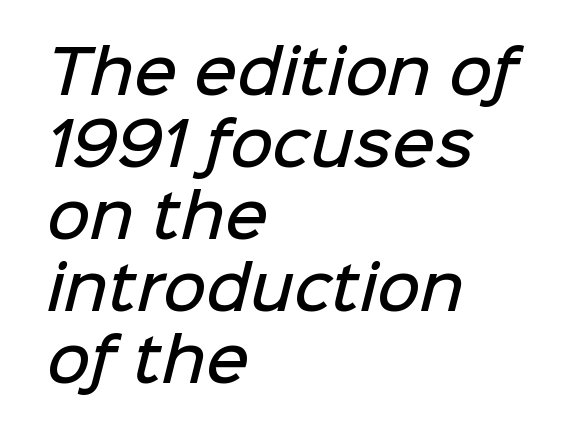
You can tell from the bare stems that sans-serif type was used. Set as a demibold, roughly 600 on the weight scale. This sample has the flowing, uneven cadence of proportional lettering. You could call the tracking neutral — neither tight nor loose. The lines in this sample share a left origin and differ only in where they stop.
